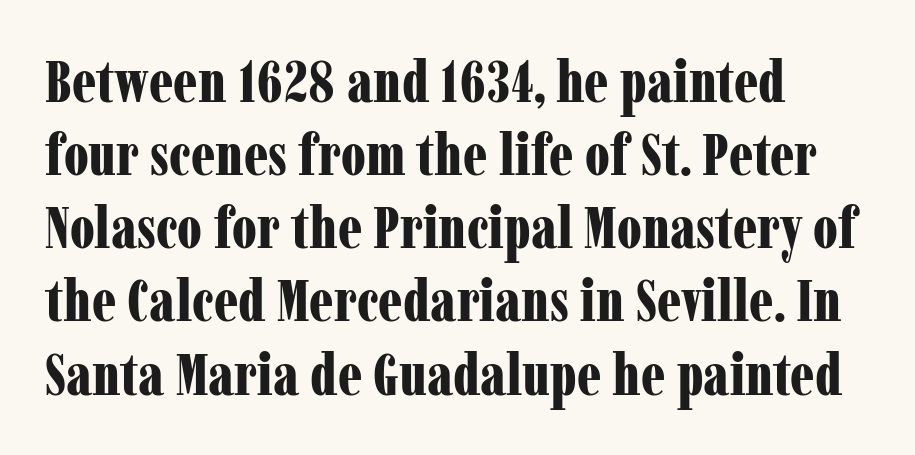
Notice how the stems are strictly vertical — no italics here. The passage shown is not underscored anywhere. Words appear dense and cohesive because spacing is normal. A typesetter would call this proportional, since set widths differ per character. Is the type bold? Yes — the strokes are clearly thick and heavy.
